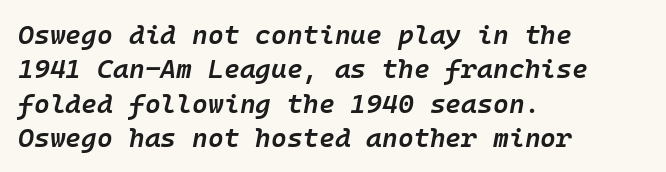
Q: Is the text bold? A: Semi-bold.
Q: Is the text italic (slanted)? A: Yes, it leans right by about 10 degrees.
Q: Is the text underlined? A: No.
Q: How is the paragraph aligned? A: Left-aligned.
Q: Is the spacing between letters normal or unusually wide? A: Normal.
Q: Is the spacing between lines tight, normal or loose? A: Normal.
